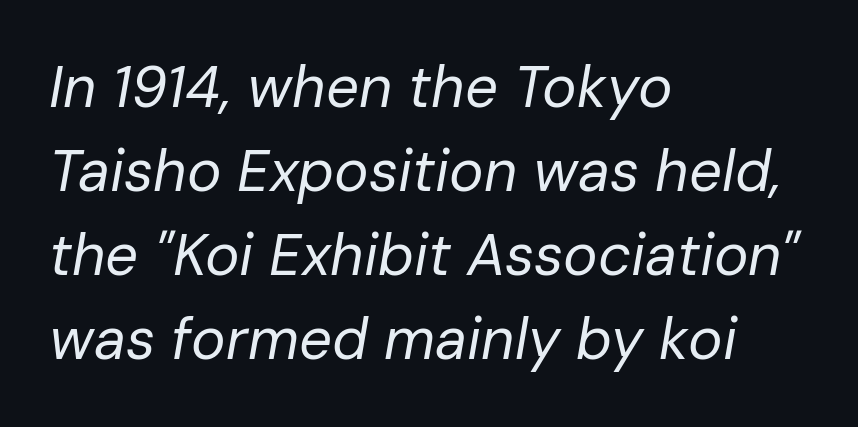
Q: Is the text bold? A: No.
Q: Is the text italic (slanted)? A: Yes, it leans right by about 10 degrees.
Q: Is the text underlined? A: No.
Q: How is the paragraph aligned? A: Left-aligned.
Q: Is the spacing between letters normal or unusually wide? A: Normal.
Q: Is the spacing between lines tight, normal or loose? A: Normal.
Q: Width (condensed, normal, or wide)? A: Normal.
Q: Stroke contrast? A: Low.
Q: x-height? A: Medium.
Q: Monospaced? A: No.
